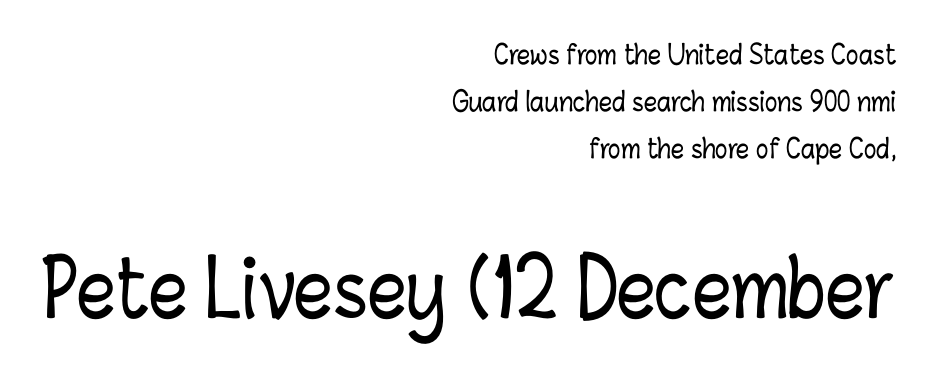
{"italic": "no", "width": "condensed", "stroke_contrast": "low", "x_height": "medium", "monospaced": "no", "underline": "no", "align": "right", "line_spacing_ratio": 1.81, "letter_spacing": "normal", "letter_spacing_em": 0.0, "larger_block": "second", "size_ratio": 2.96, "glyph_px": 77}
